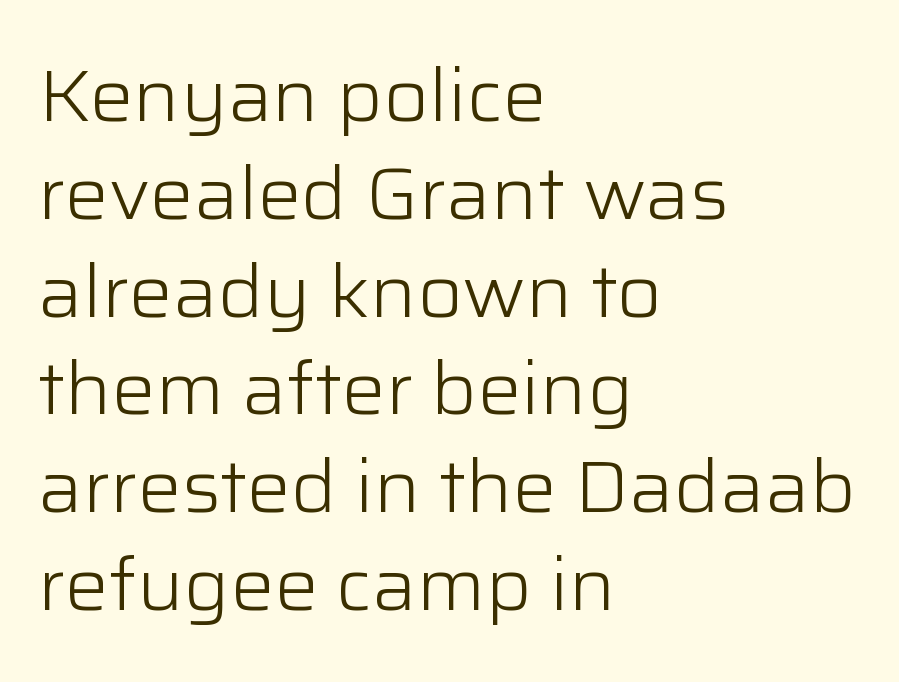
{"serif": "no", "italic": "no", "bold": "no", "weight": "light", "width": "normal", "stroke_contrast": "low", "x_height": "medium", "monospaced": "no", "underline": "no", "align": "left", "line_spacing": "normal", "line_spacing_ratio": 1.34, "letter_spacing": "normal", "letter_spacing_em": 0.0, "glyph_px": 73}
